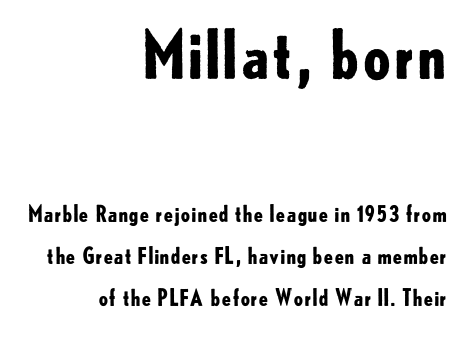
Q: Is the text bold? A: Yes.
Q: Is the text italic (slanted)? A: No, it is upright.
Q: Is the typeface a serif or a sans-serif typeface? A: Sans-serif.
Q: Is the text underlined? A: No.
Q: How is the paragraph aligned? A: Right-aligned.
Q: Is the spacing between letters normal or unusually wide? A: Normal.
Q: Is the spacing between lines tight, normal or loose? A: Loose.
Q: Which block of text is set in a larger size, the first (top) or the second (bottom)? A: The first (top) one.
Q: Width (condensed, normal, or wide)? A: Normal.
Q: Stroke contrast? A: Low.
Q: x-height? A: Small.
Q: Monospaced? A: No.
